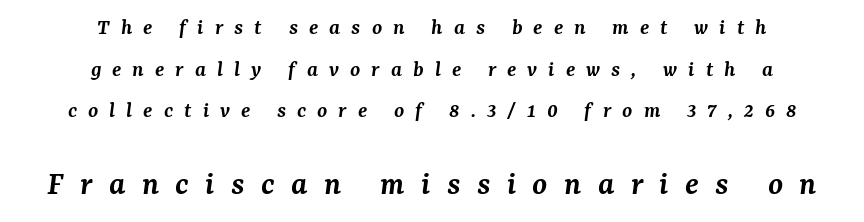
Q: Is the text bold? A: Semi-bold.
Q: Is the text italic (slanted)? A: Yes, it leans right by about 7 degrees.
Q: Is the typeface a serif or a sans-serif typeface? A: Serif.
Q: Is the text underlined? A: No.
Q: How is the paragraph aligned? A: Centered.
Q: Is the spacing between letters normal or unusually wide? A: Unusually wide.
Q: Which block of text is set in a larger size, the first (top) or the second (bottom)? A: The second (bottom) one.
Q: Width (condensed, normal, or wide)? A: Normal.
Q: Stroke contrast? A: Medium.
Q: x-height? A: Medium.
Q: Monospaced? A: No.
